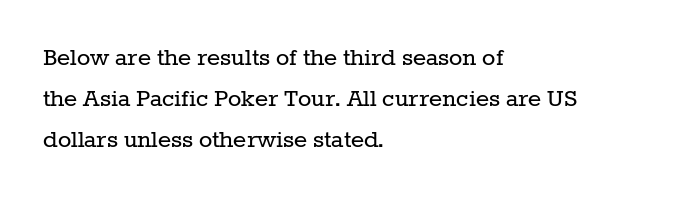
Q: Is the text bold? A: No.
Q: Is the text italic (slanted)? A: No, it is upright.
Q: Is the typeface a serif or a sans-serif typeface? A: Serif.
Q: Is the text underlined? A: No.
Q: How is the paragraph aligned? A: Left-aligned.
Q: Is the spacing between letters normal or unusually wide? A: Normal.
Q: Is the spacing between lines tight, normal or loose? A: Normal.
Q: Width (condensed, normal, or wide)? A: Normal.
Q: Stroke contrast? A: Low.
Q: x-height? A: Medium.
Q: Monospaced? A: No.
